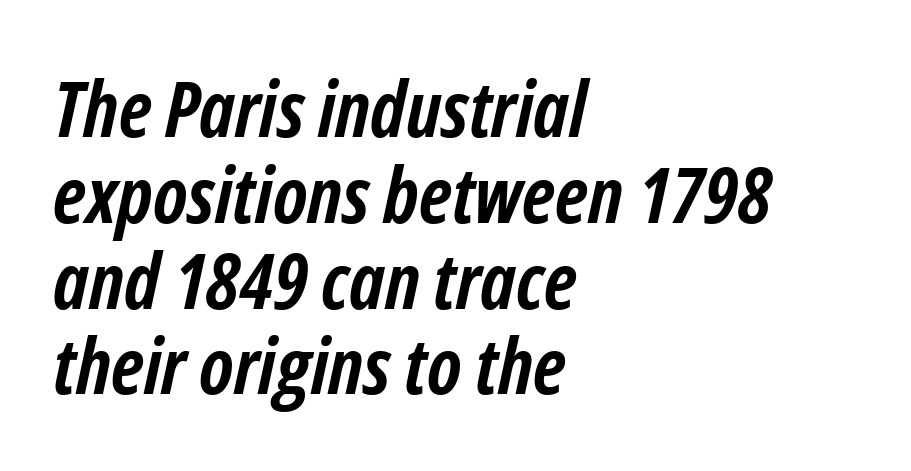
Q: Is the text bold? A: Yes.
Q: Is the text italic (slanted)? A: Yes, it leans right by about 12 degrees.
Q: Is the text underlined? A: No.
Q: How is the paragraph aligned? A: Left-aligned.
Q: Is the spacing between letters normal or unusually wide? A: Normal.
Q: Is the spacing between lines tight, normal or loose? A: Tight.
Q: Width (condensed, normal, or wide)? A: Condensed.
Q: Stroke contrast? A: Low.
Q: x-height? A: Medium.
Q: Monospaced? A: No.
